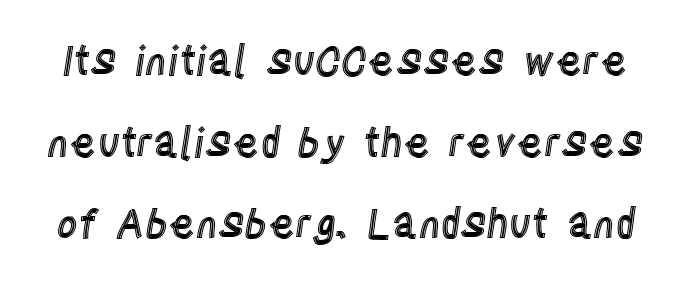
Q: Is the text italic (slanted)? A: Yes.
Q: Is the text underlined? A: No.
Q: Is the spacing between letters normal or unusually wide? A: Normal.
Q: Is the spacing between lines tight, normal or loose? A: Loose.
Q: Width (condensed, normal, or wide)? A: Condensed.
Q: x-height? A: Large.
Q: Monospaced? A: No.
